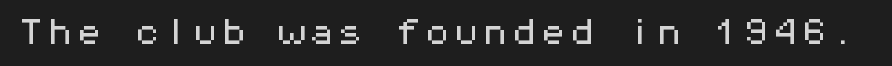
{"serif": "no", "italic": "no", "width": "wide", "stroke_contrast": "medium", "x_height": "medium", "monospaced": "yes", "underline": "no", "letter_spacing": "normal", "letter_spacing_em": 0.0, "glyph_px": 29}
